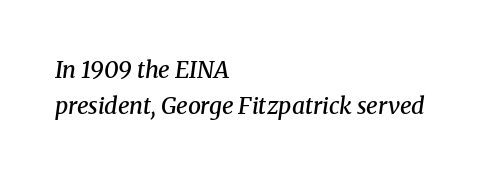
{"italic": "yes", "lean": "right", "slant_degrees": 8, "bold": "semi", "underline": "no", "align": "left", "line_spacing": "normal", "line_spacing_ratio": 1.56, "letter_spacing": "normal", "letter_spacing_em": 0.0, "glyph_px": 23}
